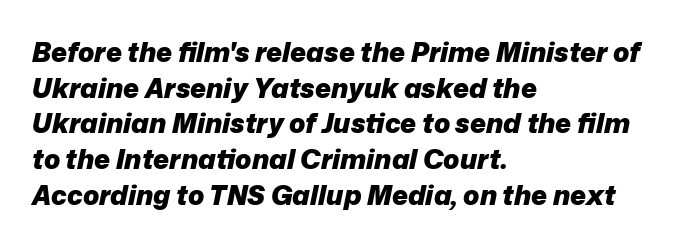
The image shows 27 px bold type, italic (leaning right); set left-aligned, normal line spacing (1.32x), normal letter spacing, not underlined.
